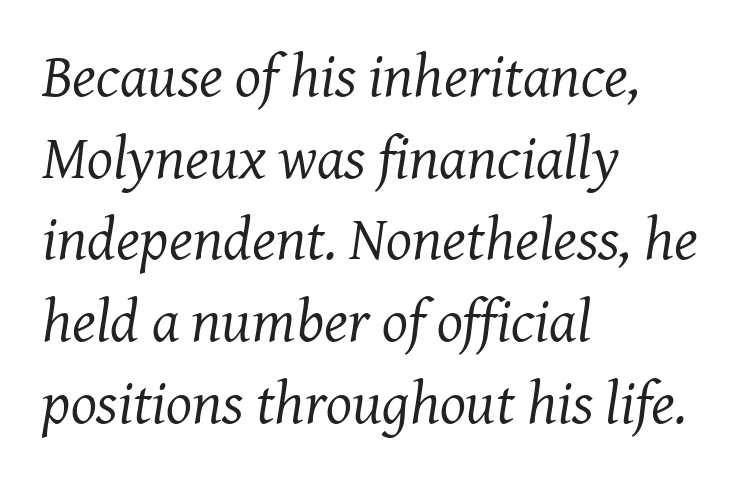
Q: Is the text bold? A: No.
Q: Is the text italic (slanted)? A: Yes, it leans right by about 8 degrees.
Q: Is the typeface a serif or a sans-serif typeface? A: Serif.
Q: Is the text underlined? A: No.
Q: How is the paragraph aligned? A: Left-aligned.
Q: Is the spacing between letters normal or unusually wide? A: Normal.
Q: Is the spacing between lines tight, normal or loose? A: Normal.
Q: Width (condensed, normal, or wide)? A: Normal.
Q: Stroke contrast? A: Medium.
Q: x-height? A: Medium.
Q: Monospaced? A: No.
